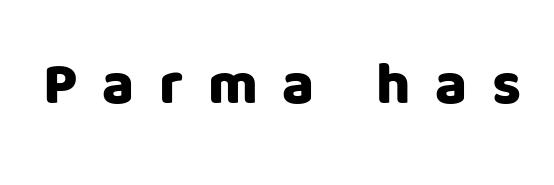
This sample has the flowing, uneven cadence of proportional lettering. Posture: vertical. A sans-serif font was chosen for this passage. The space beneath each line is pristine and unruled. Compared with typical body copy, the letter spacing here is much looser.
